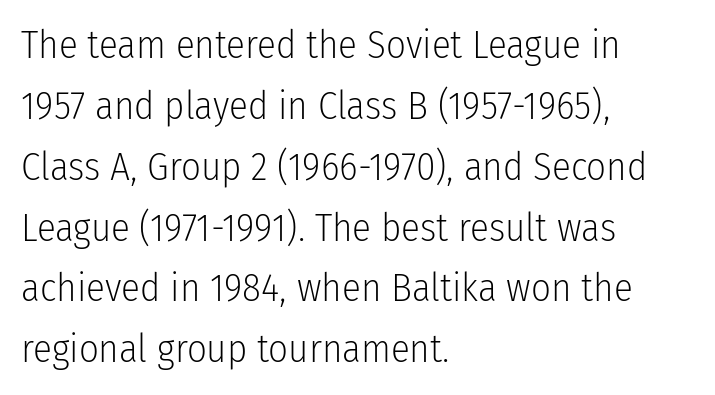
Short note: letters normally spaced. Grotesque or geometric, the face here clearly has no serifs. These lines were composed using upright roman letters. A bare baseline throughout the passage. Heft: none added — not bold. These lines are rendered in a variable-pitch font.
